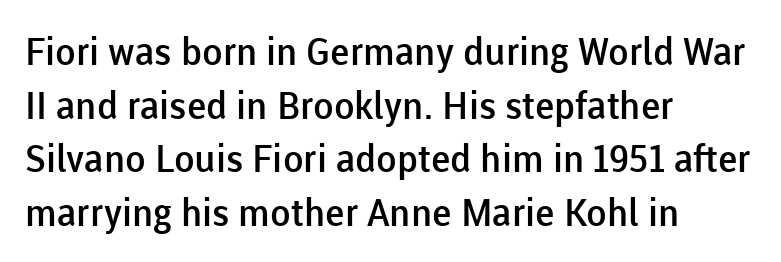
{"serif": "no", "italic": "no", "bold": "semi", "weight": "semibold", "width": "normal", "stroke_contrast": "low", "x_height": "medium", "monospaced": "no", "underline": "no", "align": "left", "line_spacing": "normal", "line_spacing_ratio": 1.41, "letter_spacing": "normal", "letter_spacing_em": 0.0, "glyph_px": 38}
